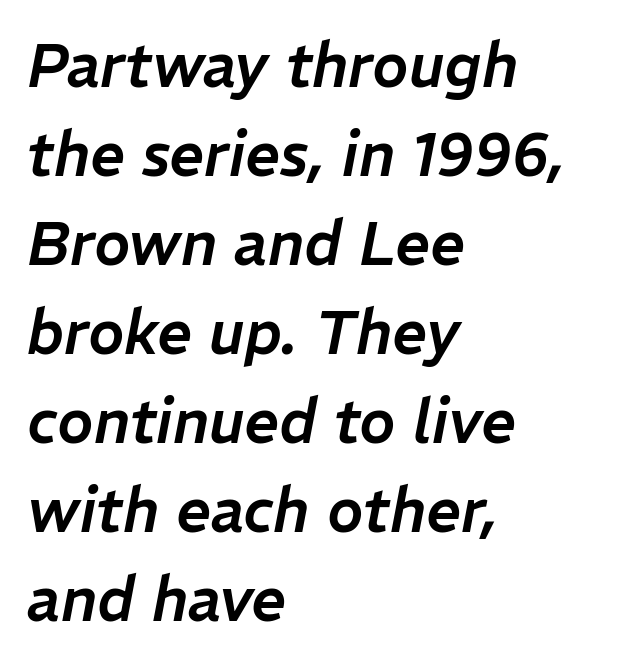
The image shows 61 px text type, italic (leaning right); set left-aligned, normal line spacing (1.46x), normal letter spacing, not underlined; low stroke contrast and a medium x-height.
